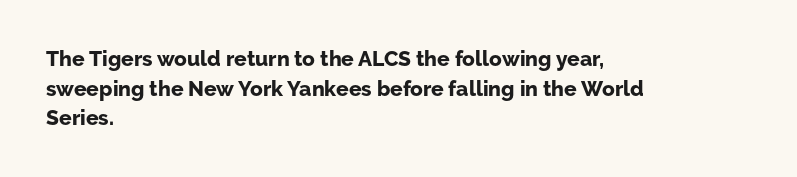
The image shows 21 px bold type, upright; set left-aligned, normal line spacing (1.41x), normal letter spacing, not underlined.
